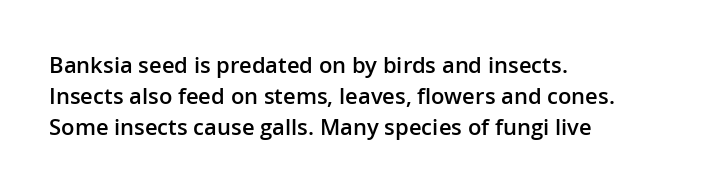
The image shows 22 px text type, upright; set left-aligned, normal line spacing (1.4x), normal letter spacing, not underlined.
